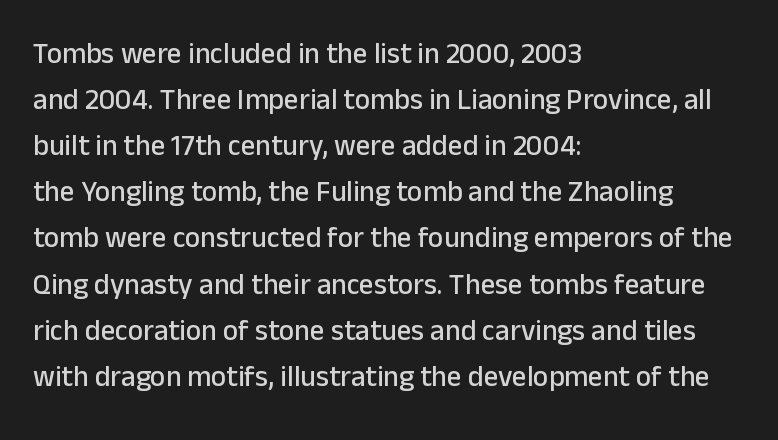
Q: Is the text italic (slanted)? A: No, it is upright.
Q: Is the typeface a serif or a sans-serif typeface? A: Sans-serif.
Q: Is the text underlined? A: No.
Q: How is the paragraph aligned? A: Left-aligned.
Q: Is the spacing between letters normal or unusually wide? A: Normal.
Q: Is the spacing between lines tight, normal or loose? A: Normal.
Q: Width (condensed, normal, or wide)? A: Normal.
Q: Stroke contrast? A: Low.
Q: x-height? A: Medium.
Q: Monospaced? A: No.
